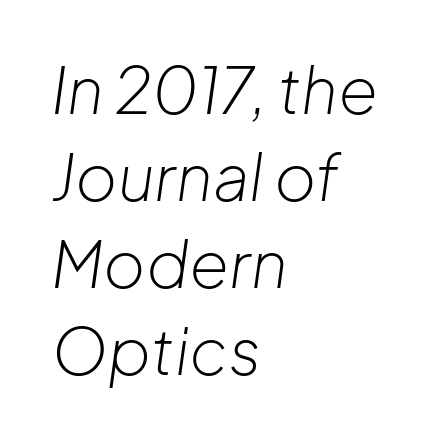
Q: Is the text bold? A: No.
Q: Is the text italic (slanted)? A: Yes, it leans right by about 8 degrees.
Q: Is the text underlined? A: No.
Q: How is the paragraph aligned? A: Left-aligned.
Q: Is the spacing between letters normal or unusually wide? A: Normal.
Q: Is the spacing between lines tight, normal or loose? A: Normal.
Q: Width (condensed, normal, or wide)? A: Normal.
Q: Stroke contrast? A: Low.
Q: x-height? A: Medium.
Q: Monospaced? A: No.
